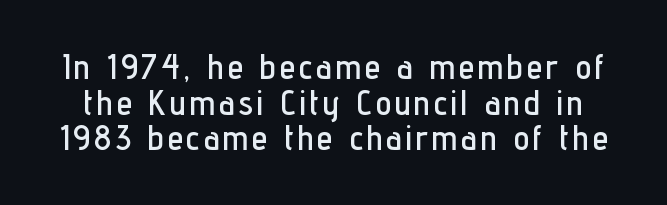
The glyphs are unaccompanied by any horizontal stroke below them. This sample trades vertical openness for compactness between lines. Style check: upright. Classification — sans serif. Looks like regular typesetting: each glyph gets only the width it needs.
